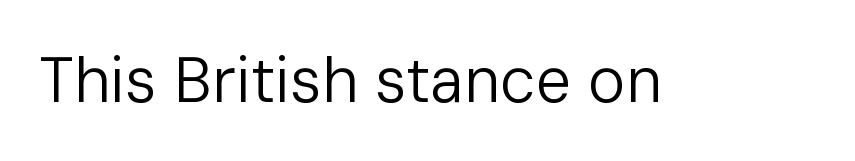
The image shows 63 px regular-weight sans-serif type, upright; set normal letter spacing, not underlined; low stroke contrast and a medium x-height.
